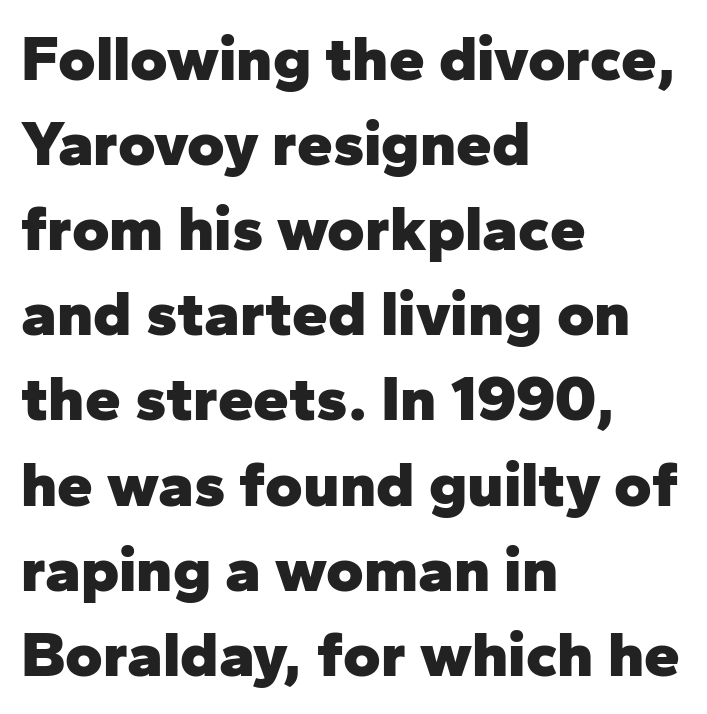
Nope, not italic — everything's standing straight. Tracking value appears to be zero — textbook default spacing. Looks like regular typesetting: each glyph gets only the width it needs. On the weight axis this lands at bold, roughly 700.
